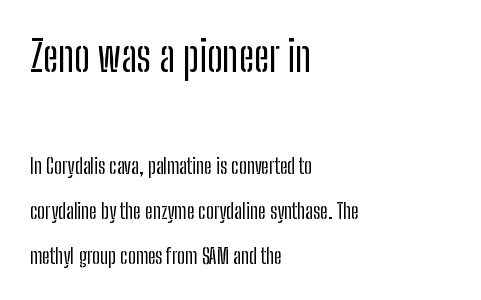
Examine the stroke ends and you'll find no serifs. Notice the wide empty band between every row — that's loose leading. A typesetter would call this proportional, since set widths differ per character. This sample uses an upright cut, with every glyph sitting square on the baseline.
